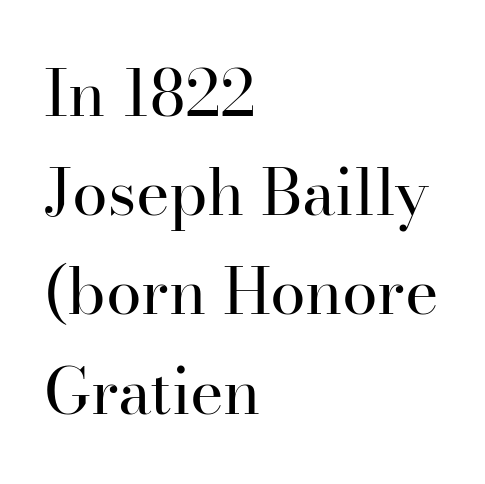
The characters display serif detailing at their extremities. Note the varied advance widths — an 'i' is clearly narrower than an 'm'. Has an underline been added? It has not. Default kerning and tracking; the words read as compact shapes. Style check: upright.
